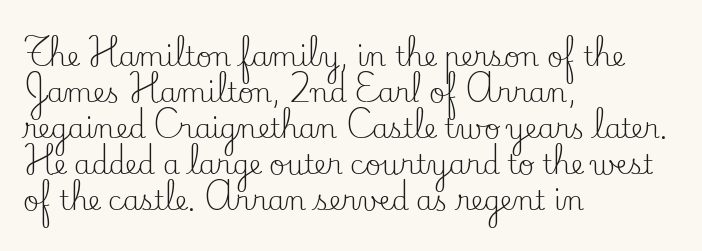
The image shows 27 px text type, upright; set left-aligned, normal line spacing (1.33x), normal letter spacing, not underlined.
